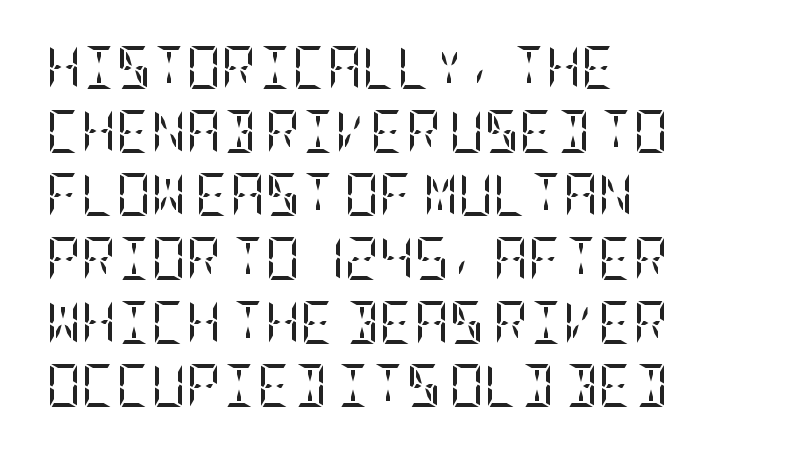
{"serif": "yes", "italic": "no", "bold": "no", "weight": "regular", "width": "condensed", "stroke_contrast": "low", "x_height": "large", "underline": "no", "align": "left", "line_spacing": "normal", "line_spacing_ratio": 1.48, "letter_spacing": "normal", "letter_spacing_em": 0.0, "glyph_px": 43}
